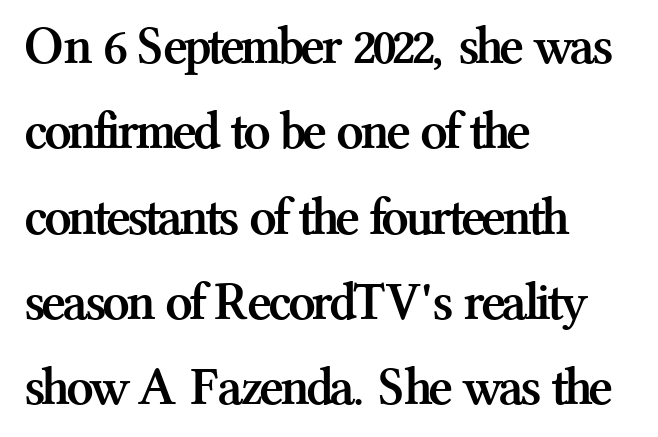
Q: Is the text bold? A: Yes.
Q: Is the text italic (slanted)? A: No, it is upright.
Q: Is the typeface a serif or a sans-serif typeface? A: Serif.
Q: Is the text underlined? A: No.
Q: How is the paragraph aligned? A: Left-aligned.
Q: Is the spacing between letters normal or unusually wide? A: Normal.
Q: Is the spacing between lines tight, normal or loose? A: Normal.
Q: Width (condensed, normal, or wide)? A: Normal.
Q: Stroke contrast? A: Medium.
Q: x-height? A: Medium.
Q: Monospaced? A: No.
